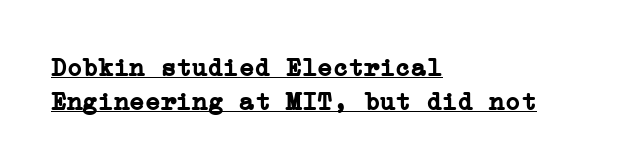
Vertically, the passage feels balanced, rows spaced as you'd expect. Is there any slant? The stems are plumb. A rule runs beneath these lines of type. These lines are set flush left with a ragged right edge. A dark, heavy texture on the line: the type is bold. The passage shown has conventional tracking throughout.
